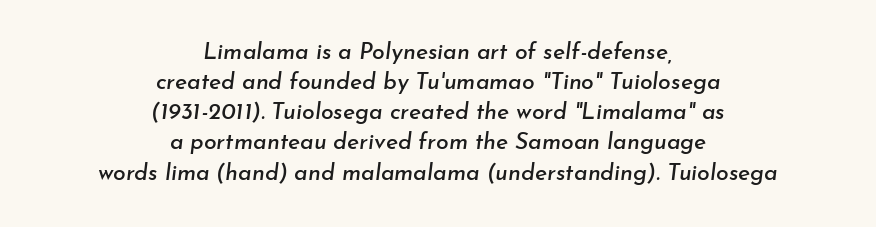
{"italic": "yes", "lean": "right", "slant_degrees": 7, "underline": "no", "align": "center", "line_spacing": "normal", "line_spacing_ratio": 1.31, "letter_spacing": "normal", "letter_spacing_em": 0.0, "glyph_px": 23}
